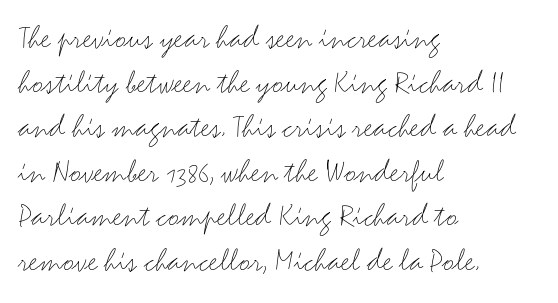
{"serif": "no", "bold": "no", "weight": "light", "width": "wide", "stroke_contrast": "medium", "x_height": "small", "monospaced": "no", "underline": "no", "align": "left", "line_spacing": "normal", "line_spacing_ratio": 1.31, "letter_spacing": "normal", "letter_spacing_em": 0.0, "glyph_px": 34}
